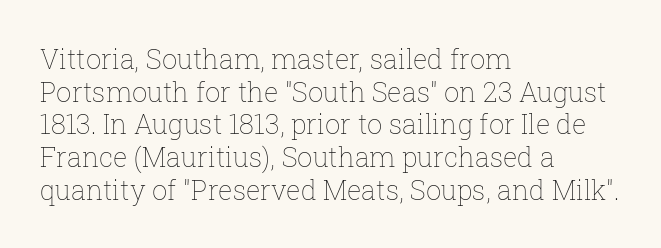
What stands out about the letter spacing? Nothing — it is the standard amount. This is not heavy type; no bold has been used. Just letters on the line, the space beneath them empty. Notice how the stems are strictly vertical — no italics here. This rendering uses left alignment, leaving the right contour irregular.
